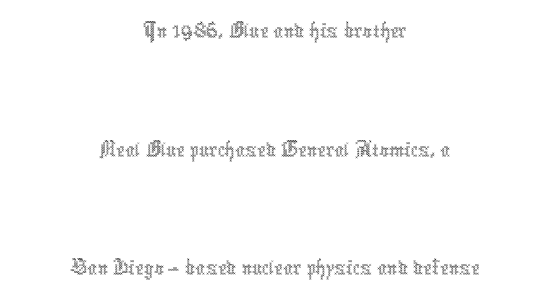
{"italic": "no", "bold": "no", "weight": "thin", "width": "condensed", "x_height": "medium", "monospaced": "no", "underline": "no", "align": "center", "line_spacing": "loose", "line_spacing_ratio": 2.47, "letter_spacing": "normal", "letter_spacing_em": 0.0, "glyph_px": 48}
